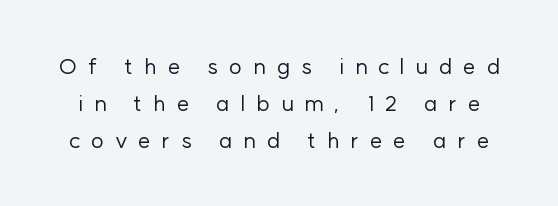
The image shows 22 px text type, upright; set normal line spacing (1.68x), unusually wide letter spacing (+0.5 em), not underlined.
